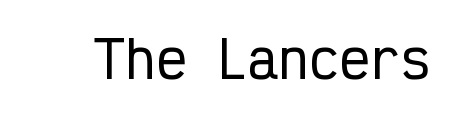
Q: Is the text italic (slanted)? A: No, it is upright.
Q: Is the typeface a serif or a sans-serif typeface? A: Sans-serif.
Q: Is the text underlined? A: No.
Q: Is the spacing between letters normal or unusually wide? A: Normal.
Q: Width (condensed, normal, or wide)? A: Condensed.
Q: Stroke contrast? A: Low.
Q: x-height? A: Medium.
Q: Monospaced? A: Yes.
